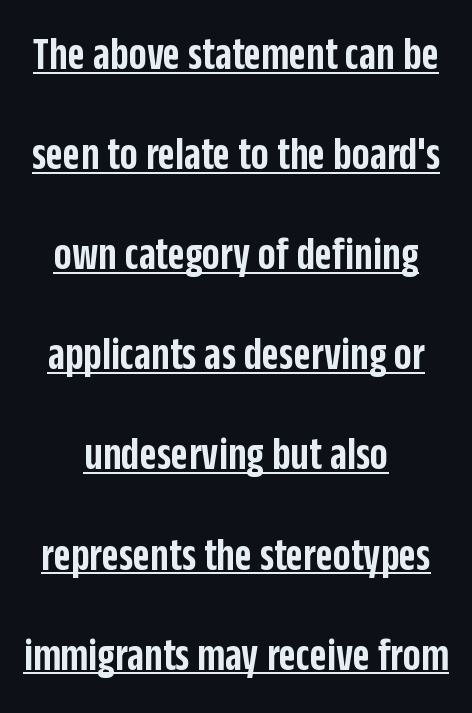
The image shows 47 px semibold, condensed sans-serif type, upright; set centered, loose line spacing (2.13x), normal letter spacing, underlined; low stroke contrast and a large x-height.
